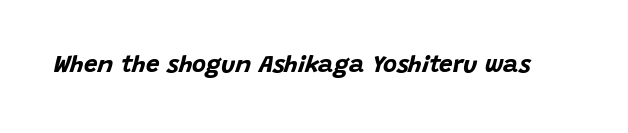
{"italic": "yes", "lean": "right", "slant_degrees": 15, "bold": "yes", "underline": "no", "letter_spacing": "normal", "letter_spacing_em": 0.0, "glyph_px": 24}
